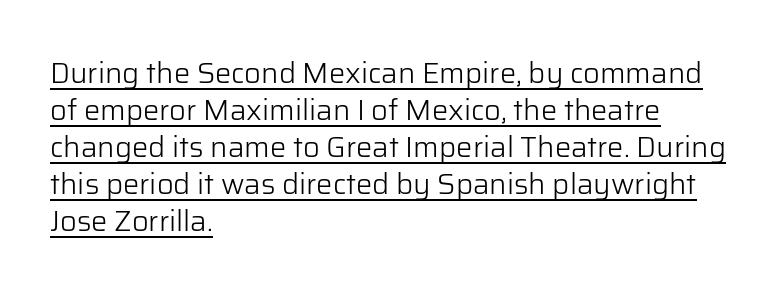
Tracking value appears to be zero — textbook default spacing. A classic flush-left, rag-right setting is used for this passage. Does a line run under the words? Yes, clearly. The typeface chosen for these lines omits serifs.
